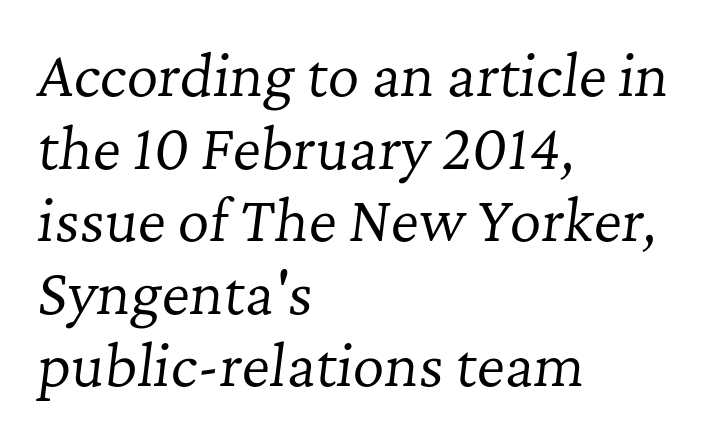
Q: Is the text bold? A: No.
Q: Is the text italic (slanted)? A: Yes, it leans right by about 7 degrees.
Q: Is the typeface a serif or a sans-serif typeface? A: Serif.
Q: Is the text underlined? A: No.
Q: How is the paragraph aligned? A: Left-aligned.
Q: Is the spacing between letters normal or unusually wide? A: Normal.
Q: Is the spacing between lines tight, normal or loose? A: Normal.
Q: Width (condensed, normal, or wide)? A: Normal.
Q: Stroke contrast? A: Low.
Q: x-height? A: Medium.
Q: Monospaced? A: No.
